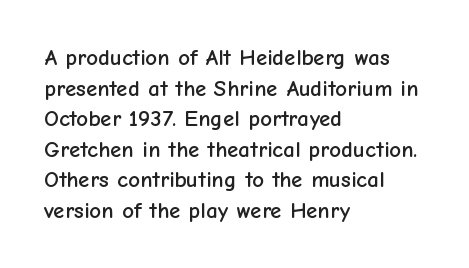
A typesetter would call this leading conventional body-copy spacing. No italicization has been applied; the sample stays upright. Tracking value appears to be zero — textbook default spacing. Short and long lines alike share a common starting point at left. Decoration check: the copy has no underline.
